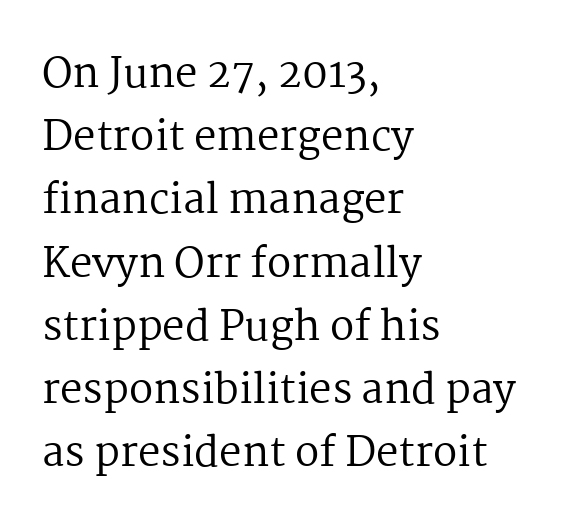
I'd call this a serif setting — the letters wear small feet. Every character sits straight up, as roman type does. Weight: regular or lighter. You could not count columns in this text — the font is proportionally spaced. The space beneath each line is pristine and unruled.
